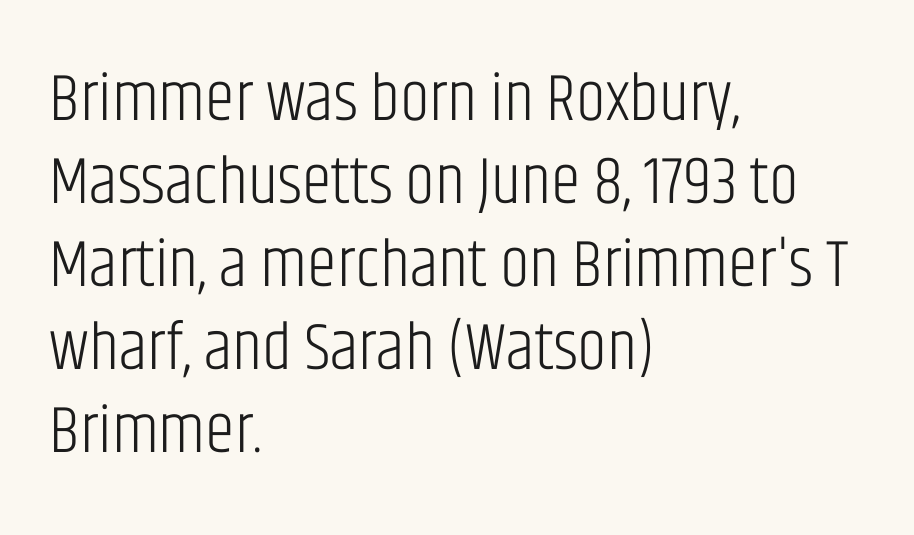
These lines stack with their left ends in a neat column. Weight: regular or lighter. Underline: absent. Looks like regular typesetting: each glyph gets only the width it needs.
